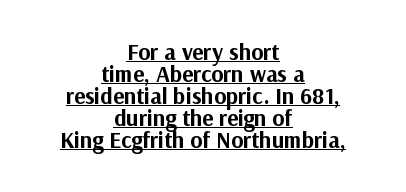
{"italic": "no", "bold": "yes", "underline": "yes", "align": "center", "line_spacing": "tight", "line_spacing_ratio": 0.96, "letter_spacing": "normal", "letter_spacing_em": 0.0, "glyph_px": 23}
